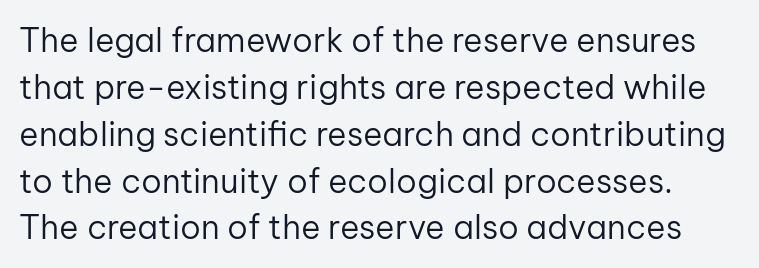
The image shows 33 px regular-weight sans-serif type, upright; set normal line spacing (1.42x), normal letter spacing, not underlined; low stroke contrast and a medium x-height.
